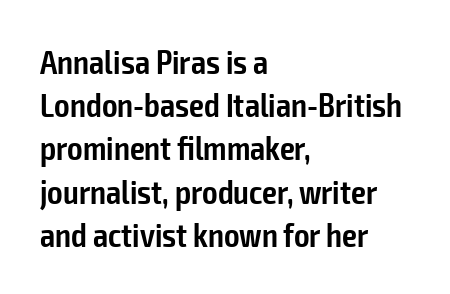
Q: Is the text bold? A: Semi-bold.
Q: Is the text italic (slanted)? A: No, it is upright.
Q: Is the typeface a serif or a sans-serif typeface? A: Sans-serif.
Q: Is the text underlined? A: No.
Q: How is the paragraph aligned? A: Left-aligned.
Q: Is the spacing between letters normal or unusually wide? A: Normal.
Q: Is the spacing between lines tight, normal or loose? A: Normal.
Q: Width (condensed, normal, or wide)? A: Condensed.
Q: Stroke contrast? A: Low.
Q: x-height? A: Medium.
Q: Monospaced? A: No.
